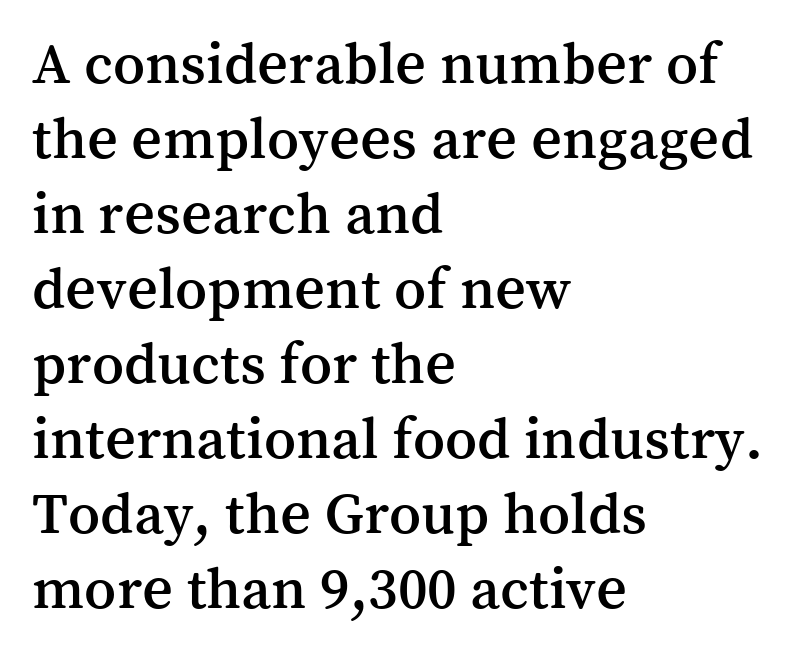
The lines in this sample share a left origin and differ only in where they stop. Nobody drew a line under any word here. What stands out about the letter spacing? Nothing — it is the standard amount. Does the type have serifs? Yes, each stem ends in a small foot. The vertical gap from one line to the next is medium. Varying glyph widths throughout — classic text-font behaviour.
